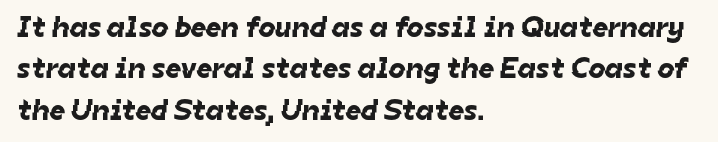
No extra tracking has been applied to these lines. How would I describe the line gaps? Plain and ordinary. The passage shown is typed in a proportional face where columns would drift. The paragraph shown leans on its left margin. The characters display no serif detailing; their extremities are plain. Has an underline been added? It has not.
